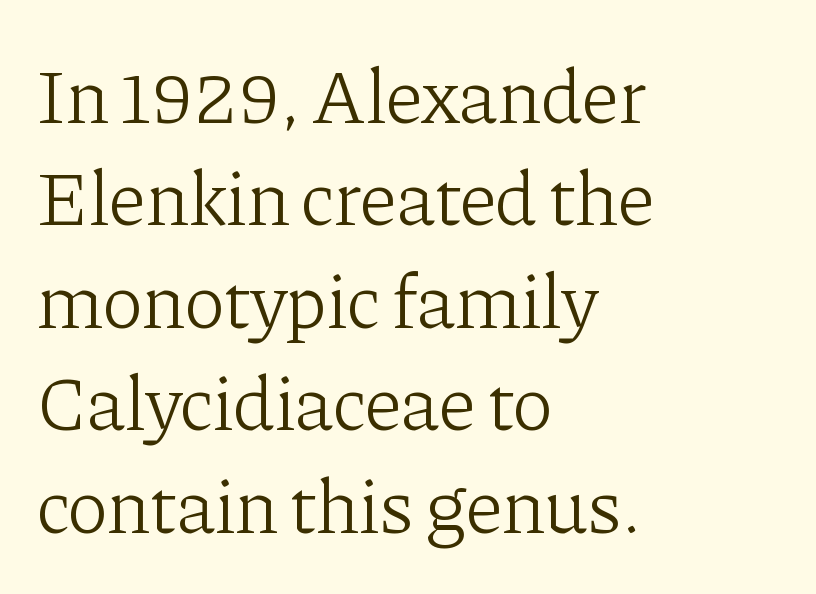
Q: Is the text bold? A: No.
Q: Is the text italic (slanted)? A: No, it is upright.
Q: Is the typeface a serif or a sans-serif typeface? A: Serif.
Q: Is the text underlined? A: No.
Q: How is the paragraph aligned? A: Left-aligned.
Q: Is the spacing between letters normal or unusually wide? A: Normal.
Q: Is the spacing between lines tight, normal or loose? A: Normal.
Q: Width (condensed, normal, or wide)? A: Normal.
Q: Stroke contrast? A: Low.
Q: x-height? A: Medium.
Q: Monospaced? A: No.
